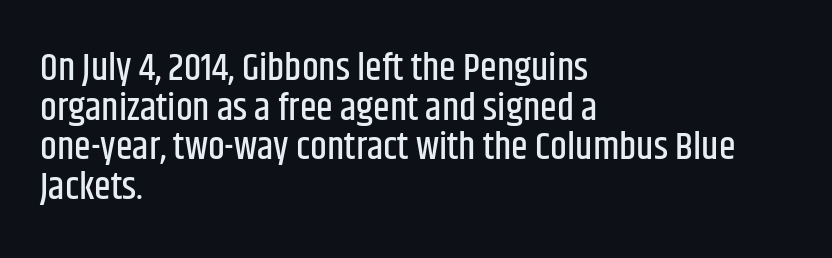
Is there much room between lines? No — they nearly touch. Characters remain perfectly vertical along every line. The face used here is proportionally spaced, like ordinary book or web type. Tracking here is standard; glyphs follow each other at the usual distance. Plain, unruled lines of type.
